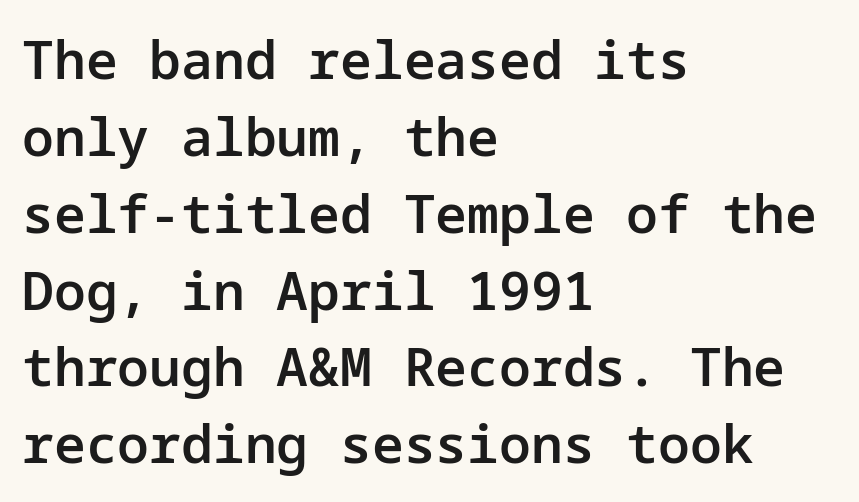
What stands out about the letter spacing? Nothing — it is the standard amount. Upright lettering throughout. Vertically, the passage feels balanced, rows spaced as you'd expect. Emphasis by weight is partial: semibold. Check under the words: just untouched page.
